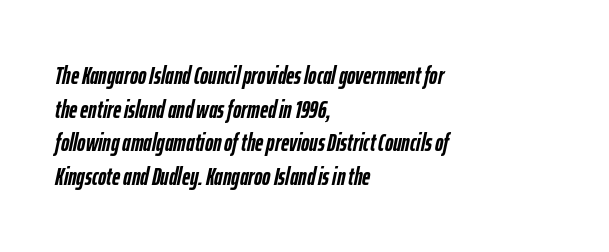
{"italic": "yes", "lean": "right", "slant_degrees": 12, "bold": "yes", "underline": "no", "align": "left", "line_spacing": "normal", "line_spacing_ratio": 1.35, "letter_spacing": "normal", "letter_spacing_em": 0.0, "glyph_px": 25}
